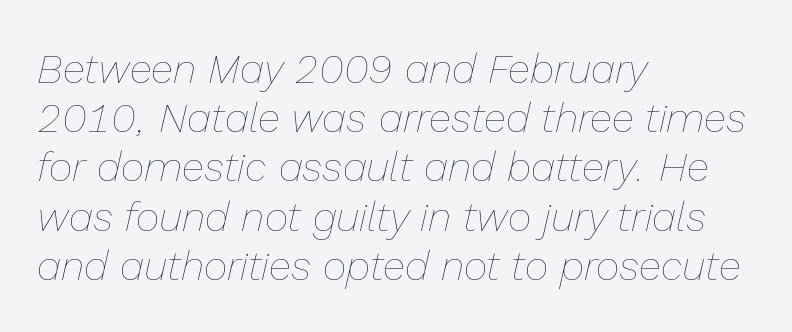
The image shows 41 px thin type, italic (leaning right); set left-aligned, line spacing 1.2x, normal letter spacing, not underlined; low stroke contrast and a medium x-height.
